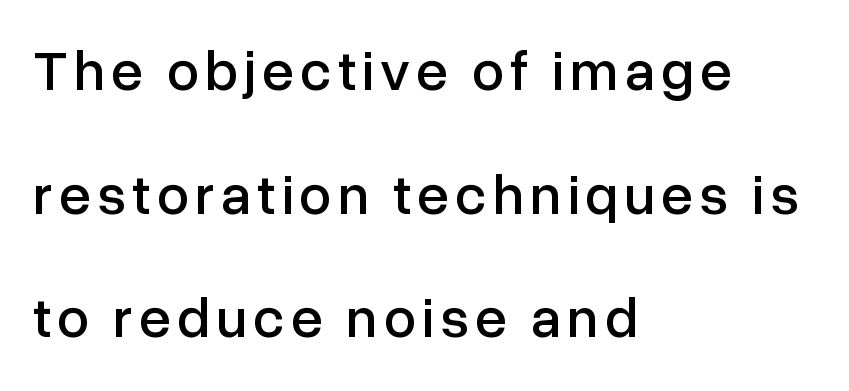
Q: Is the text italic (slanted)? A: No, it is upright.
Q: Is the typeface a serif or a sans-serif typeface? A: Sans-serif.
Q: Is the text underlined? A: No.
Q: How is the paragraph aligned? A: Left-aligned.
Q: Is the spacing between lines tight, normal or loose? A: Loose.
Q: Width (condensed, normal, or wide)? A: Normal.
Q: Stroke contrast? A: Low.
Q: x-height? A: Medium.
Q: Monospaced? A: No.
